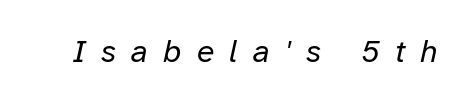
Q: Is the text bold? A: No.
Q: Is the text italic (slanted)? A: Yes, it leans right by about 12 degrees.
Q: Is the text underlined? A: No.
Q: Is the spacing between letters normal or unusually wide? A: Unusually wide.
Q: Width (condensed, normal, or wide)? A: Normal.
Q: Stroke contrast? A: Low.
Q: x-height? A: Medium.
Q: Monospaced? A: No.
